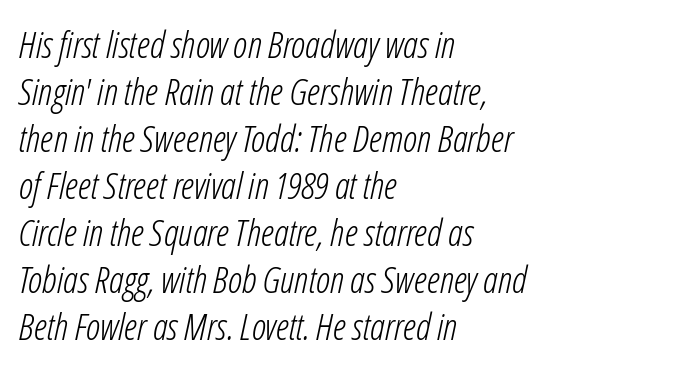
Q: Is the text bold? A: No.
Q: Is the text italic (slanted)? A: Yes, it leans right by about 12 degrees.
Q: Is the text underlined? A: No.
Q: How is the paragraph aligned? A: Left-aligned.
Q: Is the spacing between letters normal or unusually wide? A: Normal.
Q: Is the spacing between lines tight, normal or loose? A: Normal.
Q: Width (condensed, normal, or wide)? A: Condensed.
Q: Stroke contrast? A: Low.
Q: x-height? A: Medium.
Q: Monospaced? A: No.
